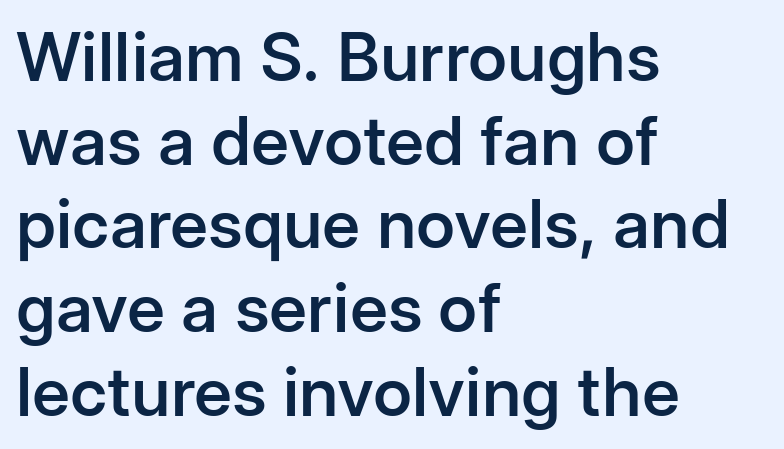
Underline: absent. The compositor pushed each line to the left boundary. Emphasis by weight is partial: semibold. Proportional: the letters do not fall into vertical columns.
